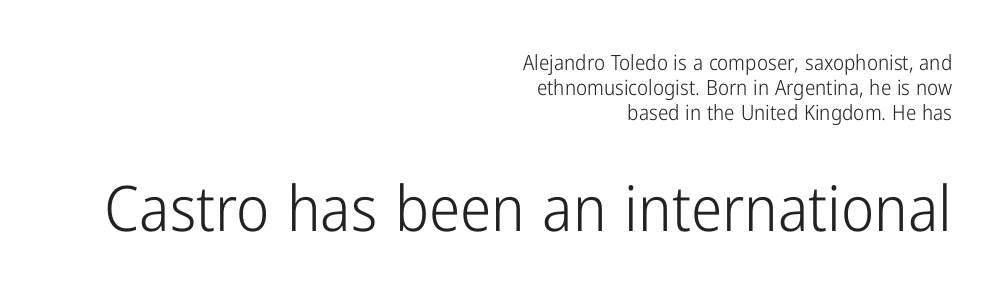
Q: Is the text bold? A: No.
Q: Is the text italic (slanted)? A: No, it is upright.
Q: Is the typeface a serif or a sans-serif typeface? A: Sans-serif.
Q: Is the text underlined? A: No.
Q: How is the paragraph aligned? A: Right-aligned.
Q: Is the spacing between letters normal or unusually wide? A: Normal.
Q: Which block of text is set in a larger size, the first (top) or the second (bottom)? A: The second (bottom) one.
Q: Width (condensed, normal, or wide)? A: Condensed.
Q: Stroke contrast? A: Low.
Q: x-height? A: Medium.
Q: Monospaced? A: No.
